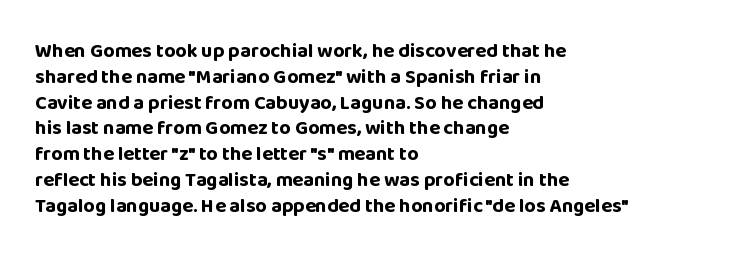
The image shows 20 px bold type, upright; set left-aligned, normal line spacing (1.29x), normal letter spacing, not underlined.
